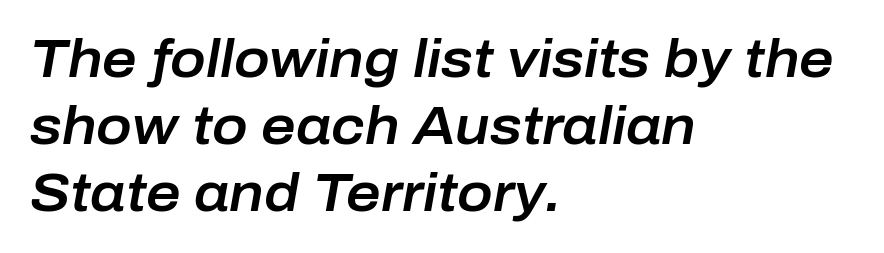
The rag falls on the right side of this text block. Glance below the letters and you will spot only blank space. Short note: letters normally spaced. The letters are slanted; this is an italic face. The designer left line spacing at the default.
